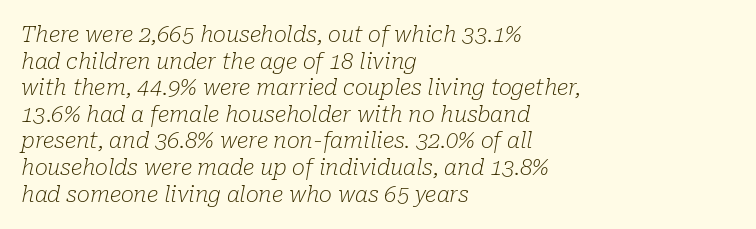
Q: Is the text bold? A: No.
Q: Is the text italic (slanted)? A: Yes, it leans right by about 10 degrees.
Q: Is the text underlined? A: No.
Q: How is the paragraph aligned? A: Left-aligned.
Q: Is the spacing between letters normal or unusually wide? A: Normal.
